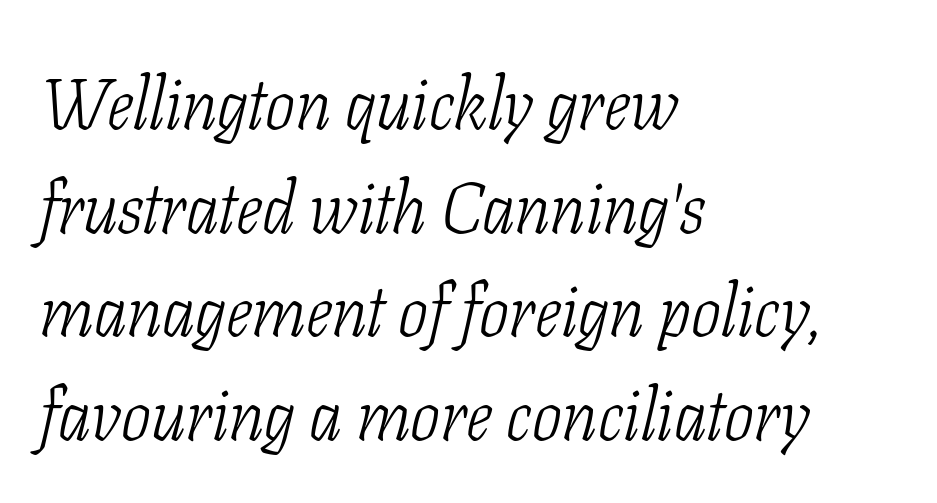
{"serif": "yes", "italic": "yes", "lean": "right", "slant_degrees": 11, "bold": "no", "weight": "light", "width": "condensed", "stroke_contrast": "low", "x_height": "medium", "monospaced": "no", "underline": "no", "align": "left", "line_spacing": "normal", "line_spacing_ratio": 1.46, "letter_spacing": "normal", "letter_spacing_em": 0.0, "glyph_px": 71}
